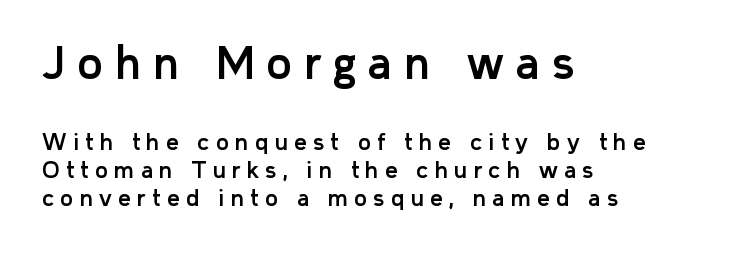
The rendering uses natural spacing where letterforms have individual widths. Tall strokes in this sample are plumb rather than angled. The lines are quadded left. Look at the bottom of the vertical strokes: they stop flat, with no serifs.
